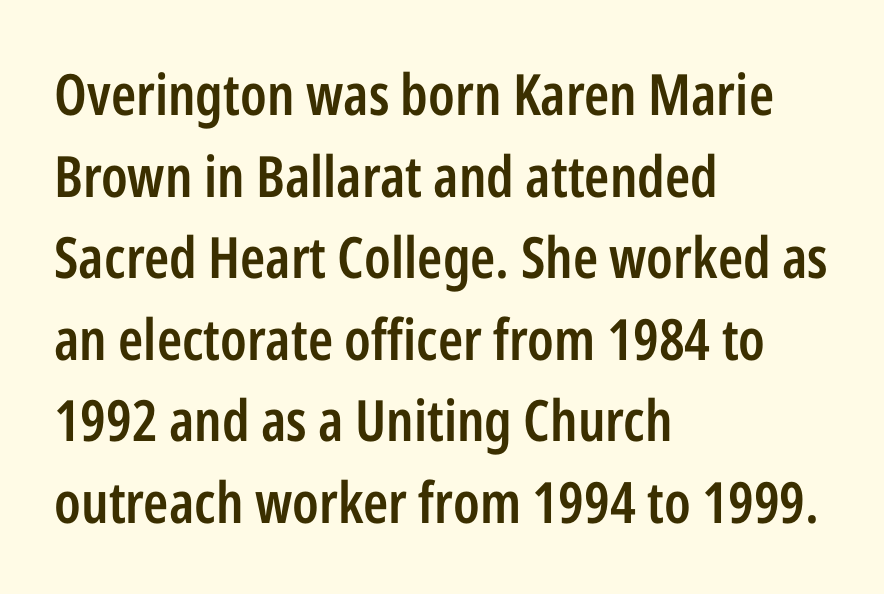
The image shows 57 px semibold, condensed sans-serif type, upright; set left-aligned, normal line spacing (1.43x), normal letter spacing, not underlined; low stroke contrast and a medium x-height.
